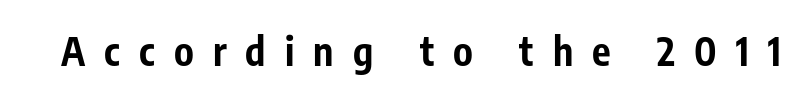
Emphasis by weight is at full strength: bold. The rendering inserts visible extra space after every character. The typography opts for an upright posture over an oblique one. The letters carry no serifs — their stems end cleanly without finishing strokes. Unmarked baselines from the first word to the last.
